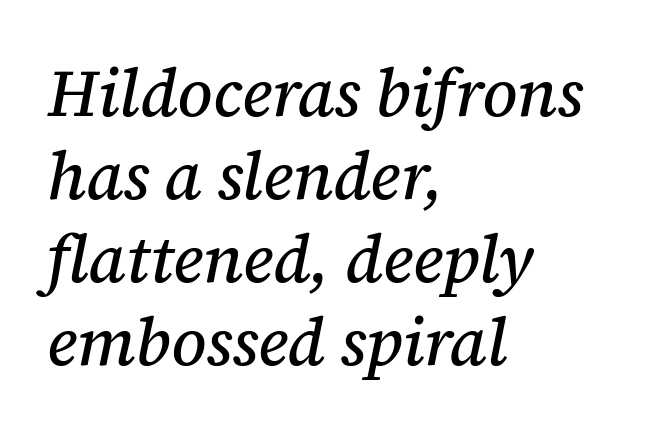
Character widths vary here, with narrow letters taking less room than wide ones. Posture: slanted. Descender tails drop into unmarked territory. This sample uses a serif face. The rendering uses a moderate line-height, typical for paragraphs.
